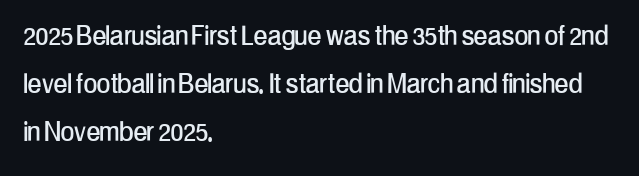
Q: Is the text italic (slanted)? A: No, it is upright.
Q: Is the typeface a serif or a sans-serif typeface? A: Sans-serif.
Q: Is the text underlined? A: No.
Q: How is the paragraph aligned? A: Left-aligned.
Q: Is the spacing between letters normal or unusually wide? A: Normal.
Q: Is the spacing between lines tight, normal or loose? A: Normal.
Q: Width (condensed, normal, or wide)? A: Condensed.
Q: Stroke contrast? A: Low.
Q: x-height? A: Medium.
Q: Monospaced? A: No.
